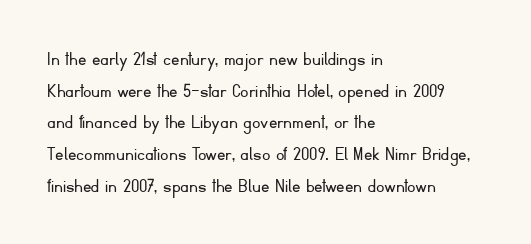
The image shows 21 px text type, upright; set left-aligned, normal line spacing (1.51x), normal letter spacing, not underlined.
